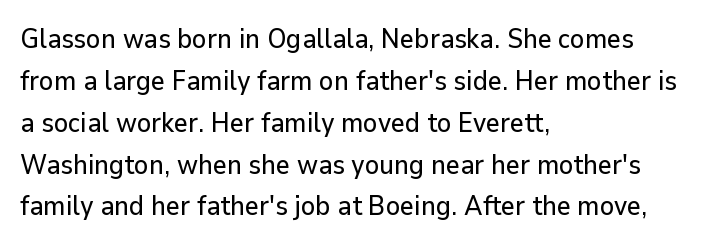
The image shows 27 px text type, upright; set left-aligned, normal line spacing (1.55x), normal letter spacing, not underlined.
